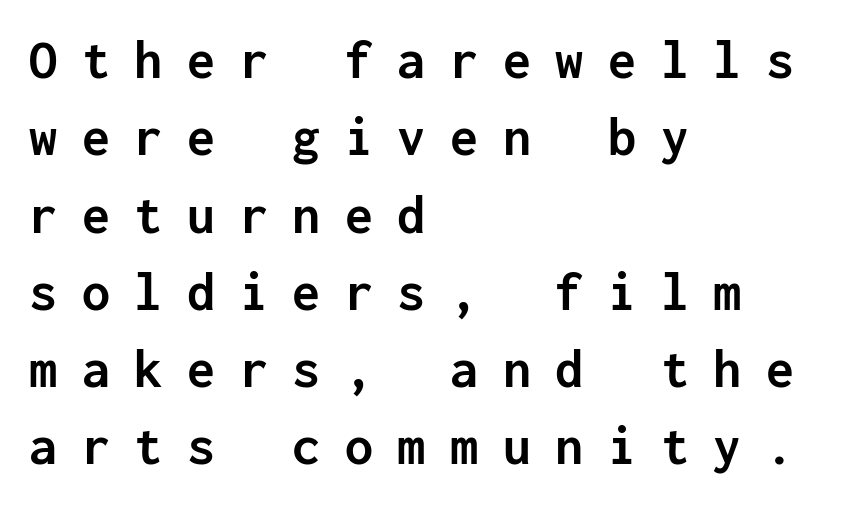
{"serif": "no", "italic": "no", "bold": "yes", "weight": "semibold", "width": "normal", "stroke_contrast": "low", "x_height": "medium", "monospaced": "yes", "underline": "no", "align": "left", "line_spacing": "normal", "line_spacing_ratio": 1.38, "letter_spacing": "wide", "letter_spacing_em": 0.44, "glyph_px": 56}
